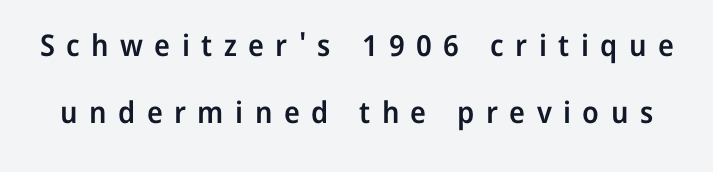
The image shows 30 px semibold sans-serif type, upright; set loose line spacing (2.24x), unusually wide letter spacing (+0.38 em), not underlined; low stroke contrast and a medium x-height.
